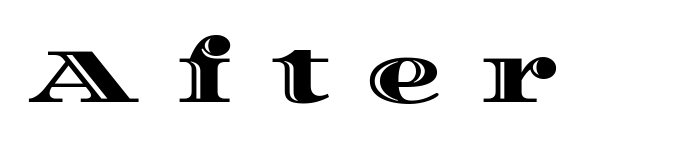
{"italic": "no", "width": "wide", "x_height": "large", "monospaced": "no", "underline": "no", "letter_spacing": "wide", "letter_spacing_em": 0.48, "glyph_px": 77}
